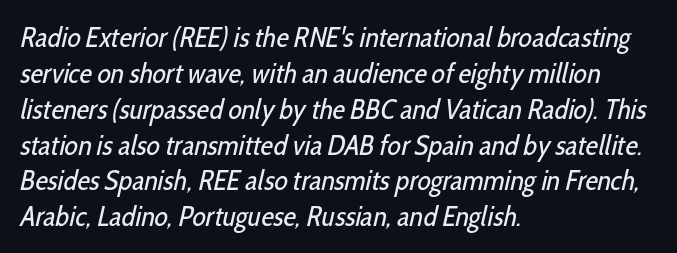
Spacing verdict: proportional, widths tailored to each character. Typographically, this falls in the sans-serif category. No extra tracking has been applied to these lines. The words here are not underlined. The strokes are not fattened; the text isn't bold. Interline gaps are of average width in this sample.
